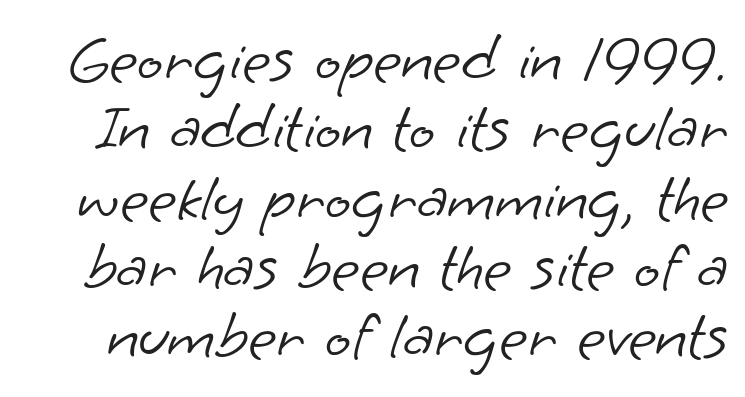
Q: Is the text bold? A: No.
Q: Is the typeface a serif or a sans-serif typeface? A: Sans-serif.
Q: Is the text underlined? A: No.
Q: Is the spacing between letters normal or unusually wide? A: Normal.
Q: Is the spacing between lines tight, normal or loose? A: Tight.
Q: Width (condensed, normal, or wide)? A: Normal.
Q: Stroke contrast? A: Low.
Q: x-height? A: Small.
Q: Monospaced? A: No.
